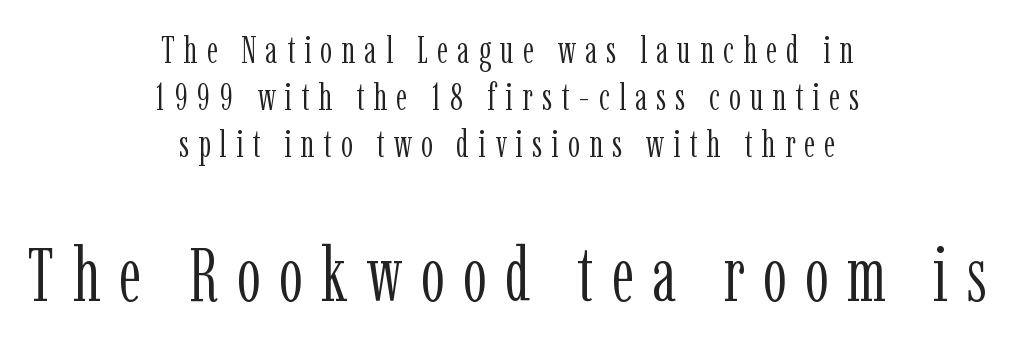
The image shows 76 px light, condensed serif type, upright; set centered, line spacing 1.24x, unusually wide letter spacing (+0.24 em), not underlined; the second (bottom) block is 2.0x larger; low stroke contrast and a medium x-height.
